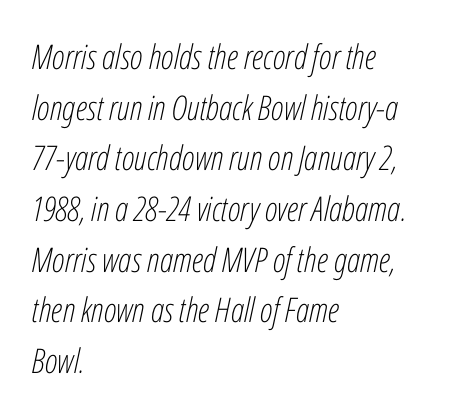
Q: Is the text bold? A: No.
Q: Is the text italic (slanted)? A: Yes, it leans right by about 12 degrees.
Q: Is the text underlined? A: No.
Q: How is the paragraph aligned? A: Left-aligned.
Q: Is the spacing between letters normal or unusually wide? A: Normal.
Q: Is the spacing between lines tight, normal or loose? A: Normal.
Q: Width (condensed, normal, or wide)? A: Condensed.
Q: Stroke contrast? A: Low.
Q: x-height? A: Medium.
Q: Monospaced? A: No.
